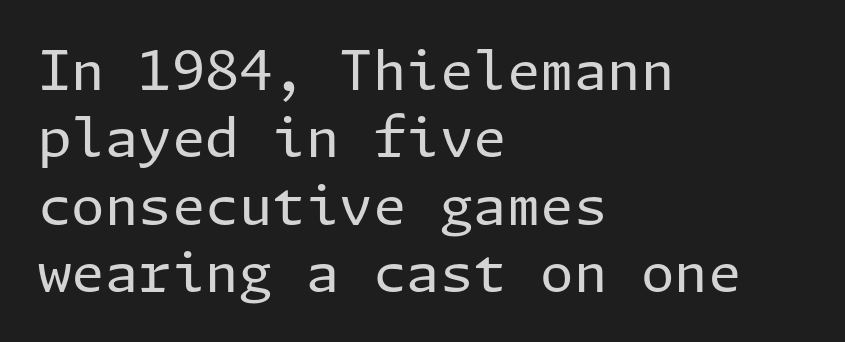
Q: Is the text bold? A: No.
Q: Is the text italic (slanted)? A: No, it is upright.
Q: Is the typeface a serif or a sans-serif typeface? A: Sans-serif.
Q: Is the text underlined? A: No.
Q: How is the paragraph aligned? A: Left-aligned.
Q: Is the spacing between letters normal or unusually wide? A: Normal.
Q: Is the spacing between lines tight, normal or loose? A: Normal.
Q: Width (condensed, normal, or wide)? A: Normal.
Q: Stroke contrast? A: Low.
Q: x-height? A: Medium.
